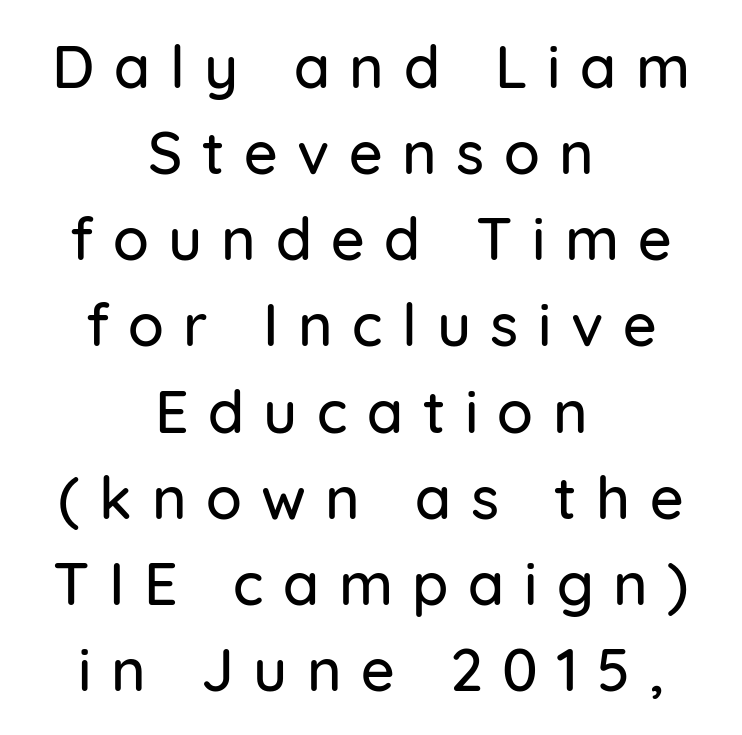
Q: Is the text italic (slanted)? A: No, it is upright.
Q: Is the typeface a serif or a sans-serif typeface? A: Sans-serif.
Q: Is the text underlined? A: No.
Q: How is the paragraph aligned? A: Centered.
Q: Is the spacing between letters normal or unusually wide? A: Unusually wide.
Q: Is the spacing between lines tight, normal or loose? A: Normal.
Q: Width (condensed, normal, or wide)? A: Normal.
Q: Stroke contrast? A: Low.
Q: x-height? A: Medium.
Q: Monospaced? A: No.
